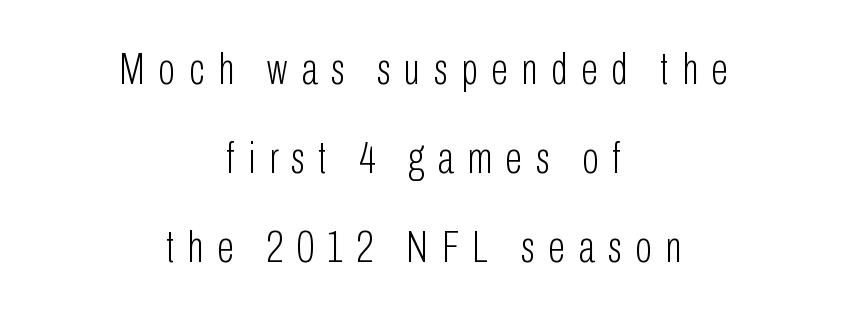
Q: Is the text bold? A: No.
Q: Is the text italic (slanted)? A: No, it is upright.
Q: Is the typeface a serif or a sans-serif typeface? A: Sans-serif.
Q: Is the text underlined? A: No.
Q: How is the paragraph aligned? A: Centered.
Q: Is the spacing between letters normal or unusually wide? A: Unusually wide.
Q: Is the spacing between lines tight, normal or loose? A: Loose.
Q: Width (condensed, normal, or wide)? A: Condensed.
Q: Stroke contrast? A: Low.
Q: x-height? A: Medium.
Q: Monospaced? A: No.
